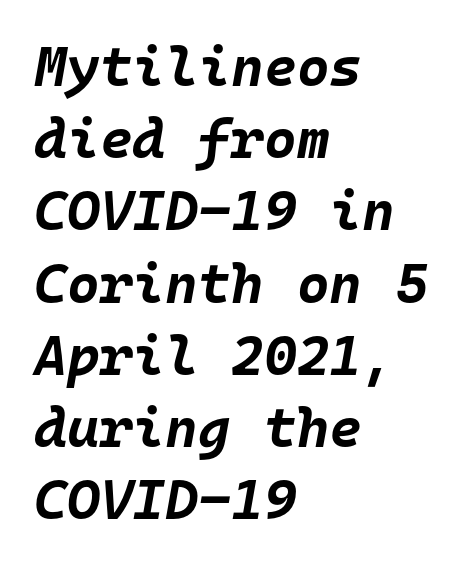
Q: Is the text bold? A: Yes.
Q: Is the text italic (slanted)? A: Yes, it leans right by about 10 degrees.
Q: Is the text underlined? A: No.
Q: How is the paragraph aligned? A: Left-aligned.
Q: Is the spacing between letters normal or unusually wide? A: Normal.
Q: Is the spacing between lines tight, normal or loose? A: Normal.
Q: Width (condensed, normal, or wide)? A: Normal.
Q: Stroke contrast? A: Low.
Q: x-height? A: Large.
Q: Monospaced? A: Yes.
